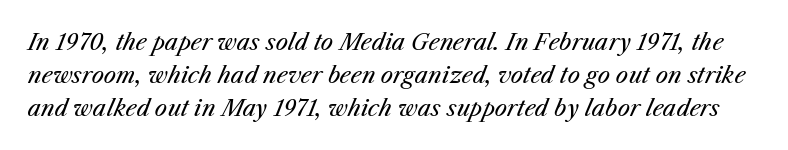
The image shows 22 px text type, italic (leaning right); set normal line spacing (1.5x), normal letter spacing, not underlined.
